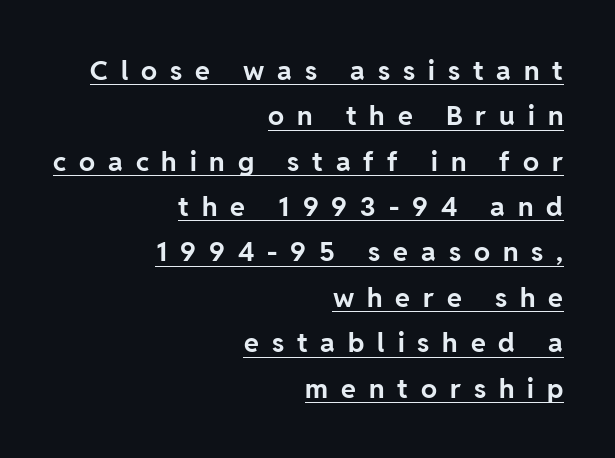
Compared with typical body copy, the letter spacing here is much looser. The typesetter has applied underlining to the passage shown. In terms of leading, this rendering sits right in the middle. The rendering uses a bold face; every stroke is thick and dark.
